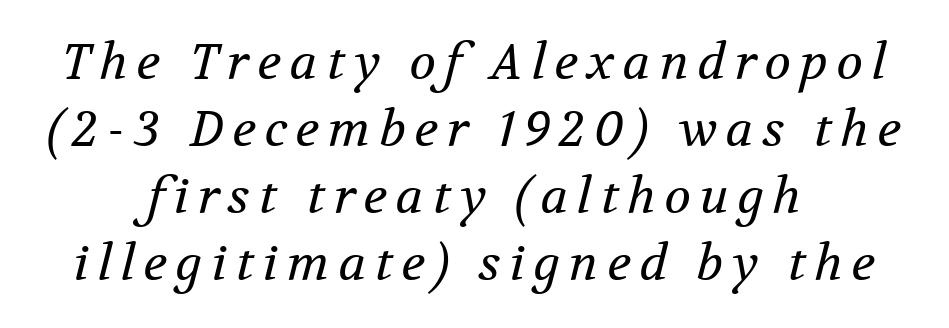
The font family rendered here belongs to the serif group. Where is the straight margin? There isn't one; the lines are centered. Characters are canted at an angle relative to the baseline's perpendicular. Check under the words: just untouched page. The passage shown is typed in a proportional face where columns would drift. The strokes are not fattened; the text isn't bold.
